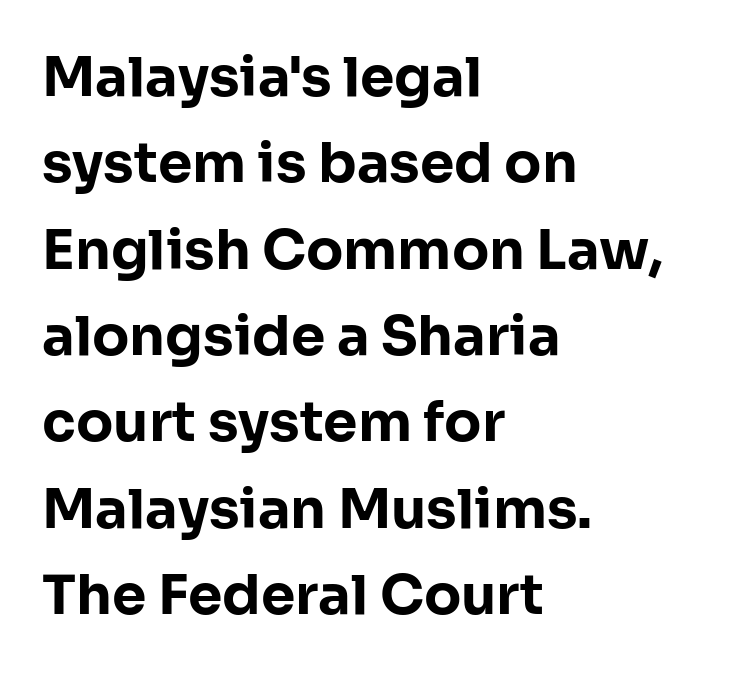
The image shows 55 px bold sans-serif type, upright; set left-aligned, normal line spacing (1.57x), normal letter spacing, not underlined; low stroke contrast and a medium x-height.
